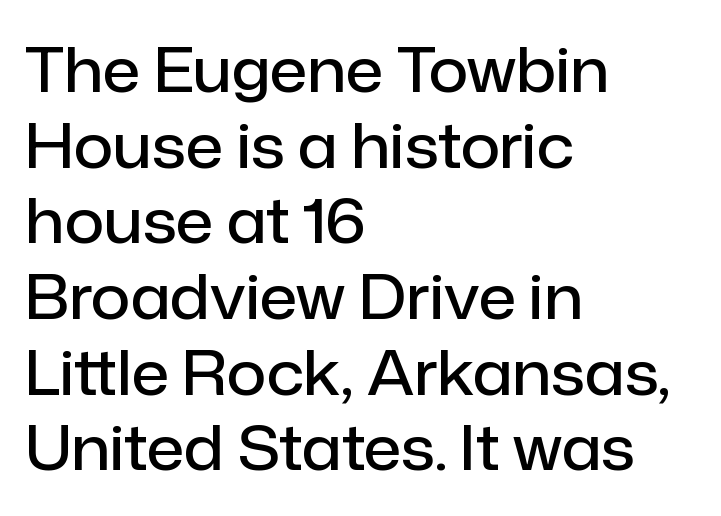
Firm but not heavy-handed strokes: this text is semibold. Compared with a centered layout, this one pins lines to the left instead. Spacing verdict: proportional, widths tailored to each character. No extra tracking has been applied to these lines. The axis of the letterforms is exactly vertical. Check under the words: just untouched page.
